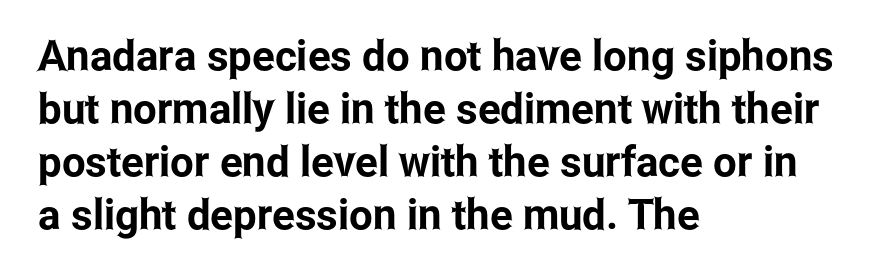
Unlike italic type, these characters show no tilt at all. The characters display no serif detailing; their extremities are plain. Type without underlining. Each letter keeps its own natural width here, so spacing adapts to shape.
